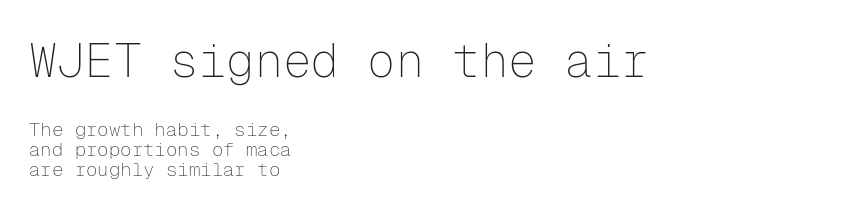
Nobody drew a line under any word here. The passage shown is typed in a monospace face where columns stay perfectly aligned. The setting favours the left margin, as ordinary paragraphs usually do. No italicization has been applied; the sample stays upright. Nope, no serifs anywhere on these letters.
